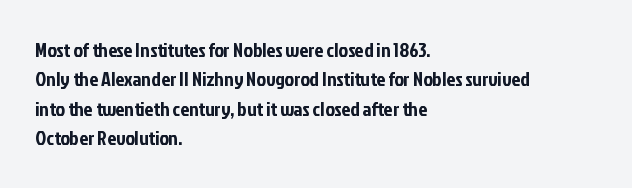
Q: Is the text italic (slanted)? A: No, it is upright.
Q: Is the text underlined? A: No.
Q: How is the paragraph aligned? A: Left-aligned.
Q: Is the spacing between letters normal or unusually wide? A: Normal.
Q: Is the spacing between lines tight, normal or loose? A: Normal.
